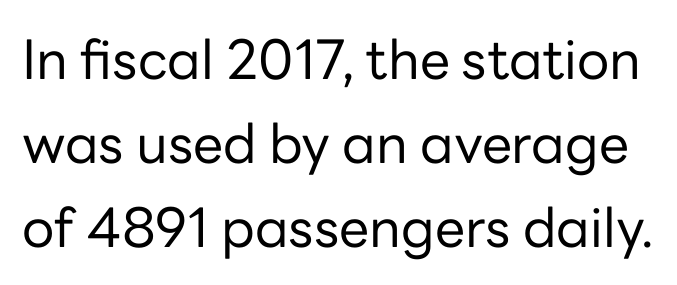
{"serif": "no", "italic": "no", "bold": "no", "weight": "regular", "width": "normal", "stroke_contrast": "low", "x_height": "medium", "monospaced": "no", "underline": "no", "line_spacing": "normal", "line_spacing_ratio": 1.56, "letter_spacing": "normal", "letter_spacing_em": 0.0, "glyph_px": 54}
